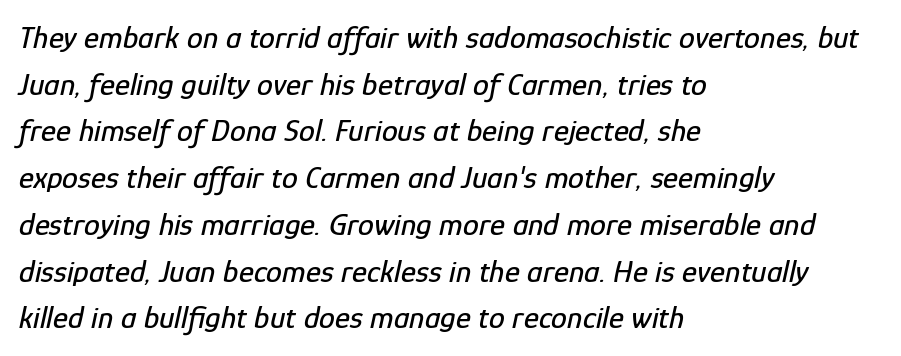
{"italic": "yes", "lean": "right", "slant_degrees": 12, "width": "condensed", "stroke_contrast": "low", "x_height": "medium", "monospaced": "no", "underline": "no", "align": "left", "line_spacing": "normal", "line_spacing_ratio": 1.46, "letter_spacing": "normal", "letter_spacing_em": 0.0, "glyph_px": 32}
